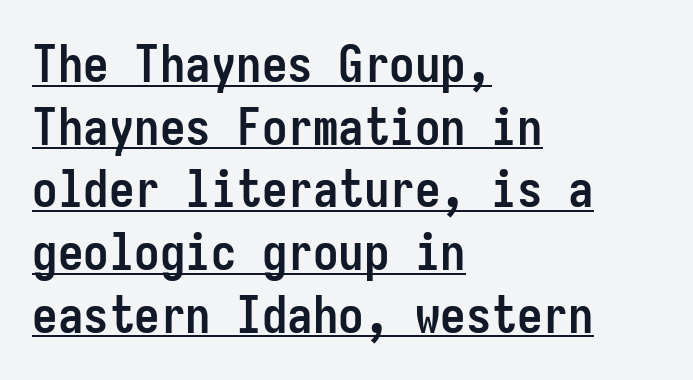
The image shows 51 px semibold, condensed sans-serif type, upright, monospaced; set left-aligned, line spacing 1.23x, normal letter spacing, underlined; low stroke contrast and a medium x-height.
